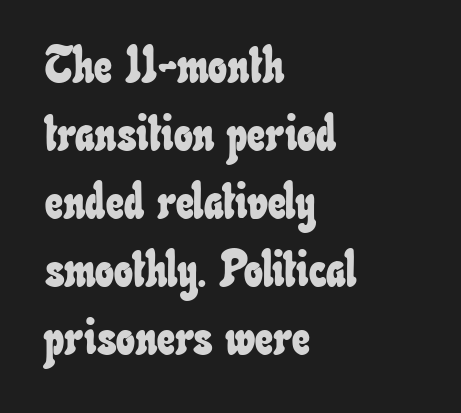
What stands out about the letter spacing? Nothing — it is the standard amount. Notice how the passage keeps a crisp vertical edge on the left only. How would I describe the line gaps? Plain and ordinary. You could not count columns in this text — the font is proportionally spaced. Check under the words: just untouched page.
